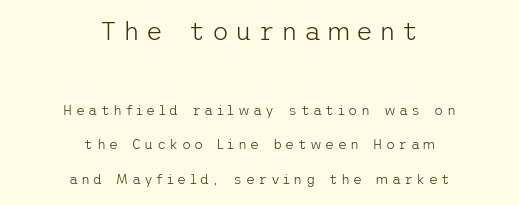
The image shows 26 px text type, upright; set centered, loose line spacing (2.49x), unusually wide letter spacing (+0.24 em), not underlined; the first (top) block is 1.86x larger.
